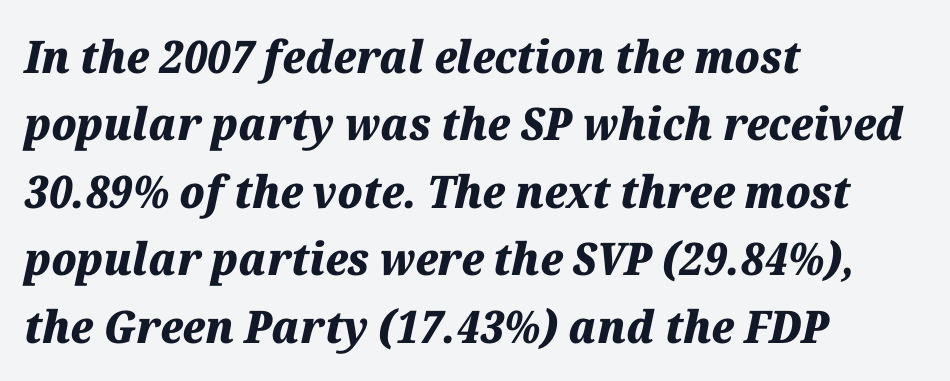
Q: Is the text bold? A: Yes.
Q: Is the text italic (slanted)? A: Yes, it leans right by about 12 degrees.
Q: Is the text underlined? A: No.
Q: How is the paragraph aligned? A: Left-aligned.
Q: Is the spacing between letters normal or unusually wide? A: Normal.
Q: Is the spacing between lines tight, normal or loose? A: Normal.
Q: Width (condensed, normal, or wide)? A: Normal.
Q: Stroke contrast? A: Medium.
Q: x-height? A: Medium.
Q: Monospaced? A: No.
